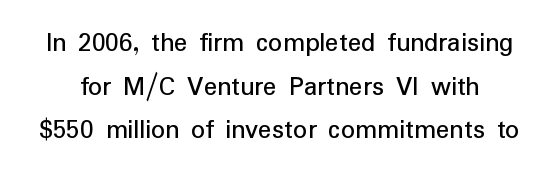
The image shows 28 px regular-weight sans-serif type, upright; set normal line spacing (1.56x), normal letter spacing, not underlined; low stroke contrast and a medium x-height.
